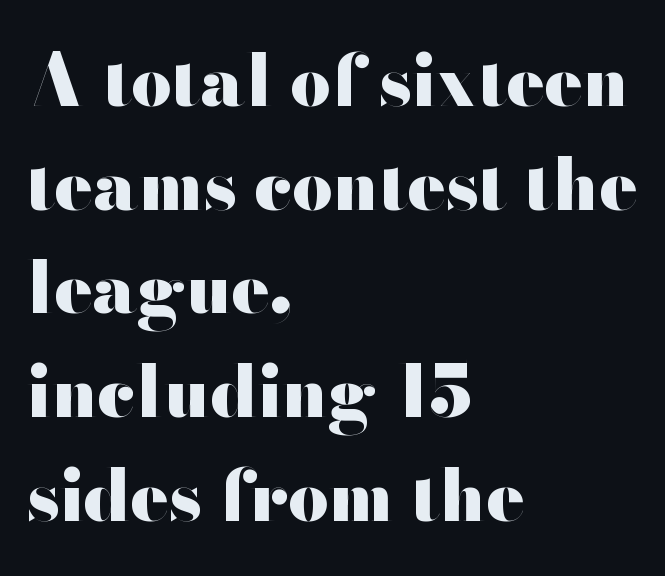
The image shows 71 px heavy, wide sans-serif type, upright; set left-aligned, normal line spacing (1.46x), normal letter spacing, not underlined; high stroke contrast and a small x-height.
